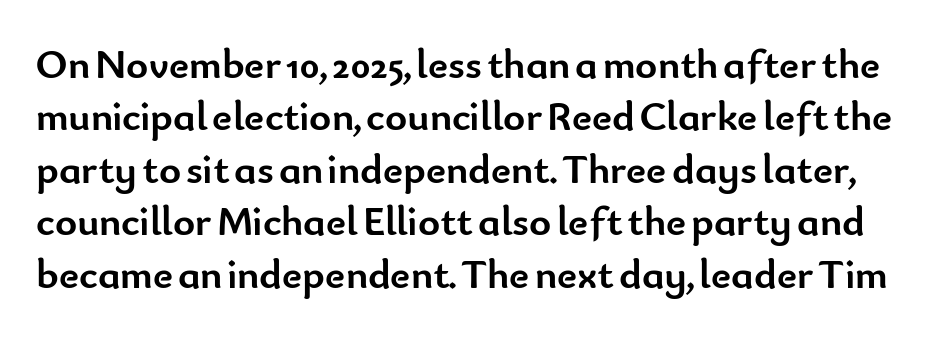
{"serif": "no", "italic": "no", "bold": "yes", "weight": "semibold", "width": "normal", "stroke_contrast": "low", "x_height": "small", "monospaced": "no", "underline": "no", "line_spacing": "normal", "line_spacing_ratio": 1.25, "letter_spacing": "normal", "letter_spacing_em": 0.0, "glyph_px": 42}
